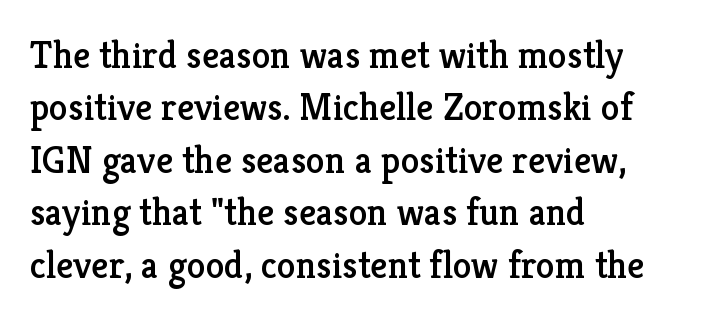
A typesetter would call this proportional, since set widths differ per character. These lines were composed using upright roman letters. This sample keeps an unexceptional amount of space between lines. The space beneath each line is pristine and unruled. The rag falls on the right side of this text block. The passage shown is typeset with a serif family.
